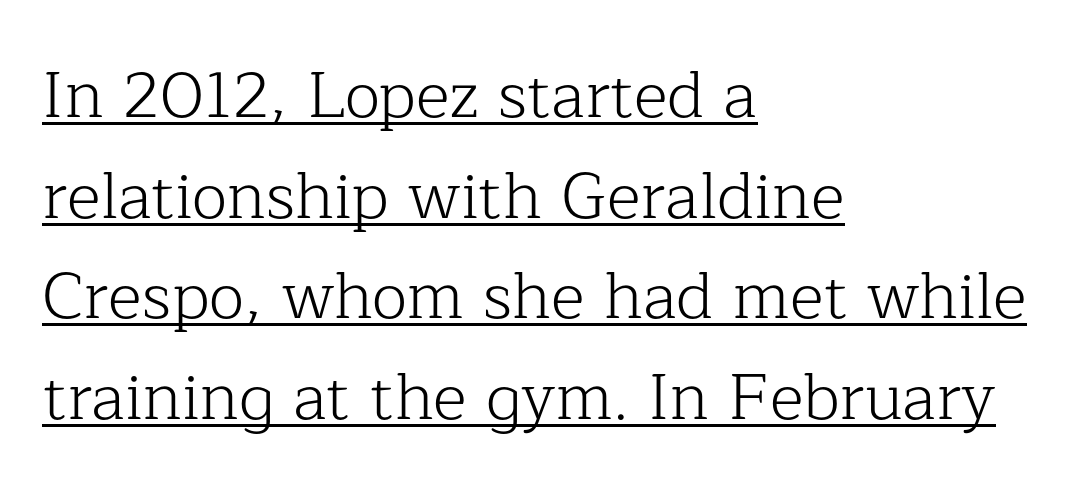
Posture: vertical. You could not count columns in this text — the font is proportionally spaced. The paragraph shown leans on its left margin. Does the leading feel generous? No, just average.
